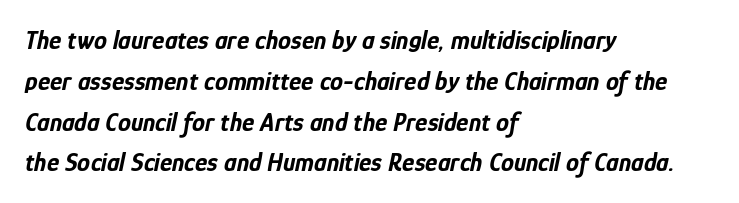
Every letter is thick-stroked: bold, no question. Visually the block forms a straight wall on the left and a jagged coastline on the right. A typesetter would call this zero additional tracking. Underlining? Definitely not there. Notice how descenders clear the ascenders below comfortably — that's standard leading. Posture: slanted.
